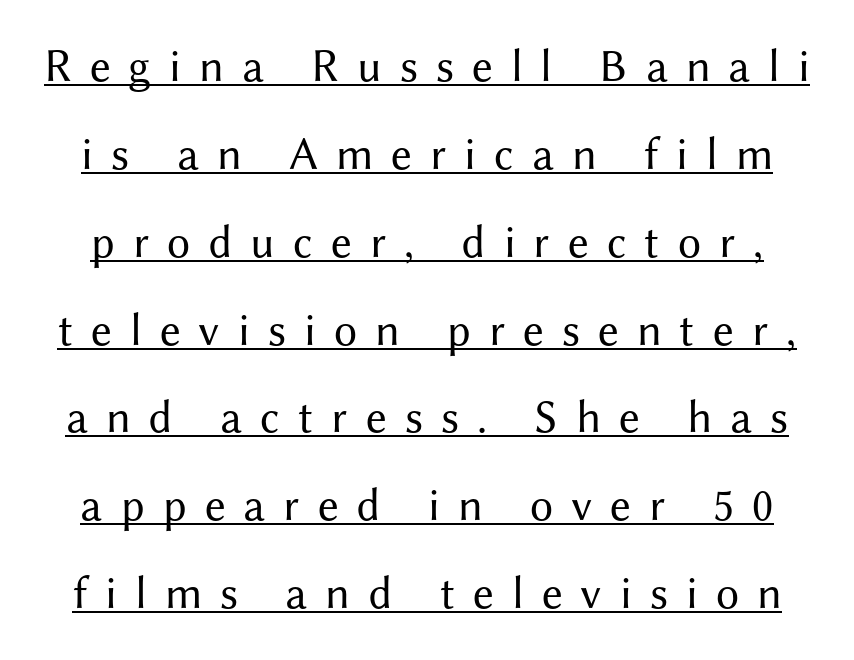
Q: Is the text bold? A: No.
Q: Is the text italic (slanted)? A: No, it is upright.
Q: Is the typeface a serif or a sans-serif typeface? A: Sans-serif.
Q: Is the text underlined? A: Yes.
Q: Is the spacing between letters normal or unusually wide? A: Unusually wide.
Q: Is the spacing between lines tight, normal or loose? A: Loose.
Q: Width (condensed, normal, or wide)? A: Normal.
Q: Stroke contrast? A: Medium.
Q: x-height? A: Medium.
Q: Monospaced? A: No.
